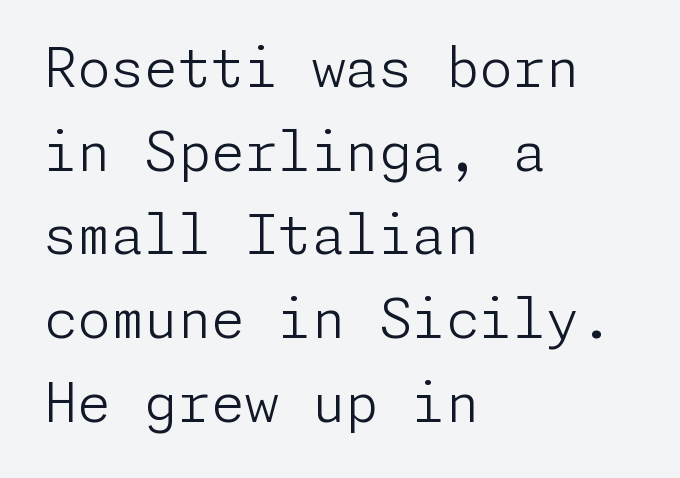
The image shows 54 px light sans-serif type, upright; set left-aligned, normal line spacing (1.55x), normal letter spacing, not underlined; low stroke contrast and a medium x-height.
